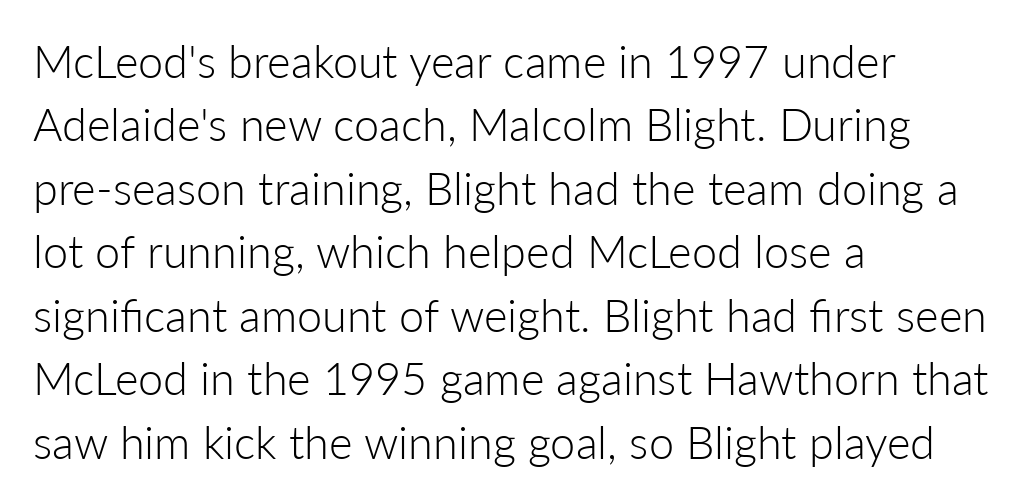
The image shows 45 px light sans-serif type, upright; set left-aligned, normal line spacing (1.41x), normal letter spacing, not underlined; low stroke contrast and a medium x-height.
